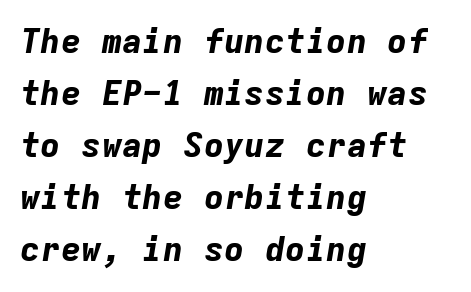
{"italic": "yes", "lean": "right", "slant_degrees": 9, "bold": "yes", "weight": "bold", "width": "normal", "stroke_contrast": "low", "x_height": "medium", "monospaced": "yes", "underline": "no", "align": "left", "line_spacing": "normal", "line_spacing_ratio": 1.53, "letter_spacing": "normal", "letter_spacing_em": 0.0, "glyph_px": 34}
